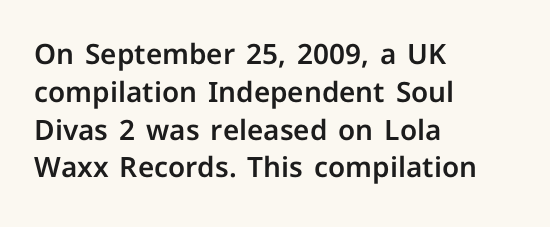
Posture: vertical. Standard letterfit; no display-style spreading of the glyphs. The zone under the glyphs is completely vacant. Each letter keeps its own natural width here, so spacing adapts to shape.
